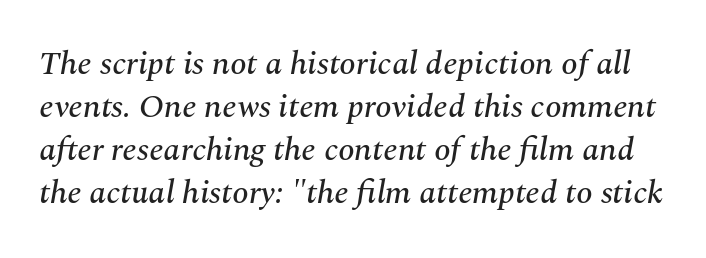
{"serif": "yes", "italic": "yes", "lean": "right", "slant_degrees": 10, "width": "normal", "stroke_contrast": "medium", "x_height": "medium", "monospaced": "no", "underline": "no", "line_spacing": "normal", "line_spacing_ratio": 1.3, "letter_spacing": "normal", "letter_spacing_em": 0.0, "glyph_px": 33}
